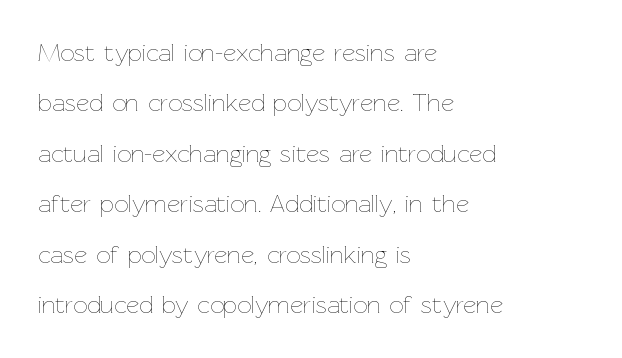
Q: Is the text bold? A: No.
Q: Is the text italic (slanted)? A: No, it is upright.
Q: Is the text underlined? A: No.
Q: How is the paragraph aligned? A: Left-aligned.
Q: Is the spacing between letters normal or unusually wide? A: Normal.
Q: Is the spacing between lines tight, normal or loose? A: Loose.
